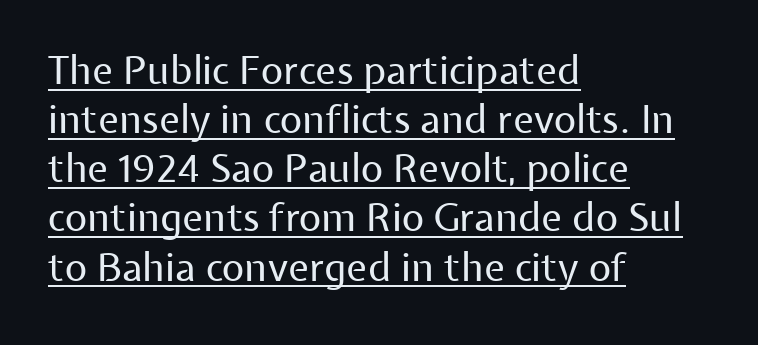
The image shows 39 px regular-weight sans-serif type, upright; set left-aligned, normal line spacing (1.26x), normal letter spacing, underlined; low stroke contrast and a medium x-height.
